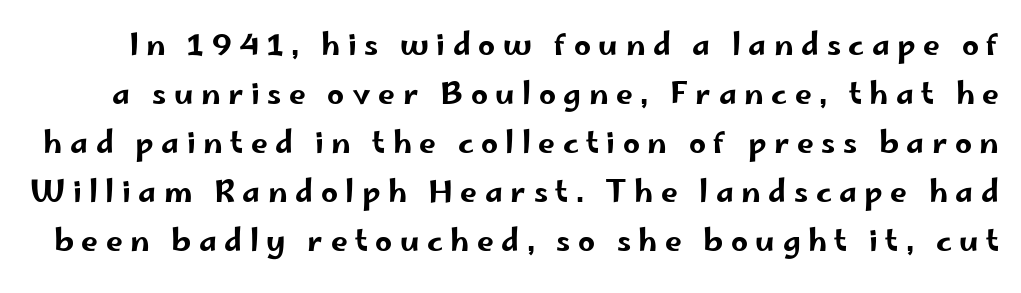
The image shows 30 px wide sans-serif type, upright; set normal line spacing (1.63x), unusually wide letter spacing (+0.25 em), not underlined; low stroke contrast and a small x-height.
